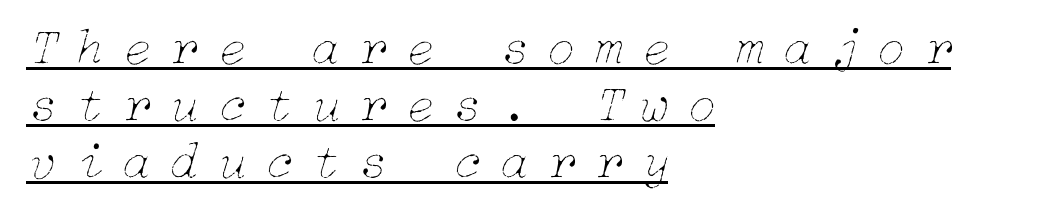
The image shows 52 px thin type, italic (leaning right); set left-aligned, tight line spacing (1.1x), unusually wide letter spacing (+0.36 em), underlined; low stroke contrast and a medium x-height.
